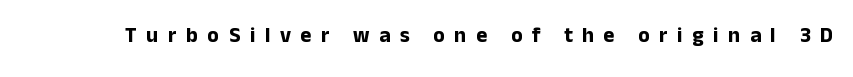
Q: Is the text bold? A: Yes.
Q: Is the text italic (slanted)? A: No, it is upright.
Q: Is the text underlined? A: No.
Q: Is the spacing between letters normal or unusually wide? A: Unusually wide.
